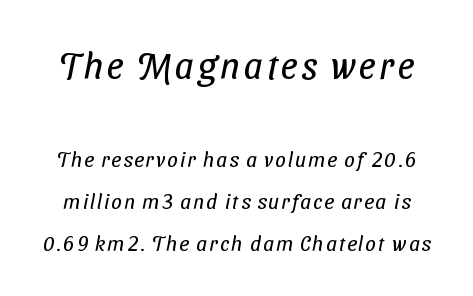
{"serif": "no", "bold": "no", "weight": "regular", "width": "condensed", "stroke_contrast": "low", "x_height": "medium", "monospaced": "no", "underline": "no", "line_spacing": "loose", "line_spacing_ratio": 2.0, "larger_block": "first", "size_ratio": 1.76, "glyph_px": 37}
